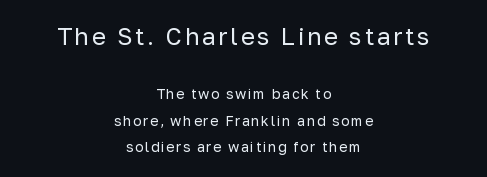
The image shows 24 px text type, upright; set centered, line spacing 1.88x, not underlined; the first (top) block is 1.71x larger.
